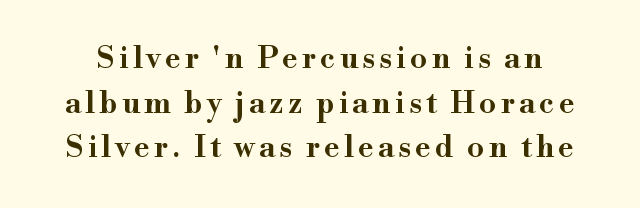
{"serif": "yes", "italic": "no", "width": "wide", "stroke_contrast": "high", "x_height": "small", "monospaced": "no", "underline": "no", "line_spacing": "normal", "line_spacing_ratio": 1.49, "glyph_px": 30}
